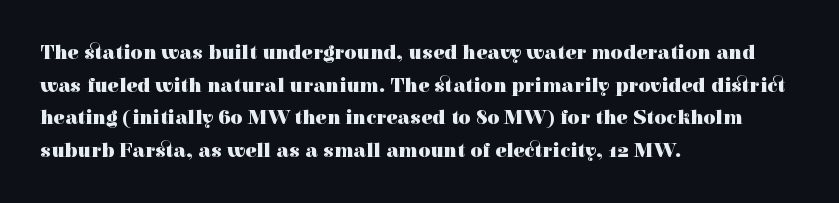
The image shows 21 px bold type, upright; set left-aligned, normal line spacing (1.55x), normal letter spacing, not underlined.
